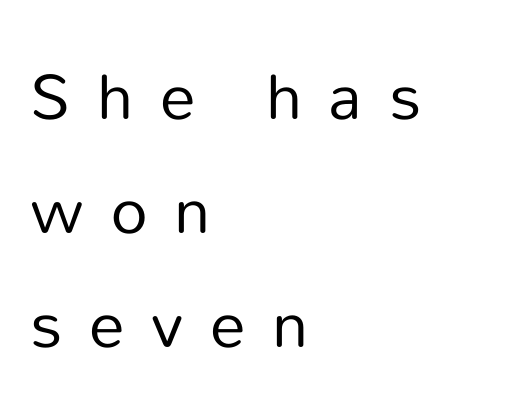
The image shows 64 px regular-weight sans-serif type, upright; set left-aligned, line spacing 1.78x, unusually wide letter spacing (+0.42 em), not underlined; low stroke contrast and a medium x-height.
